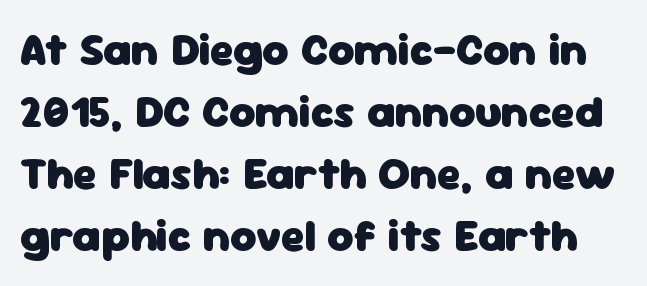
{"serif": "no", "italic": "no", "bold": "yes", "weight": "heavy", "width": "normal", "stroke_contrast": "low", "x_height": "medium", "monospaced": "no", "underline": "no", "line_spacing": "normal", "line_spacing_ratio": 1.38, "letter_spacing": "normal", "letter_spacing_em": 0.0, "glyph_px": 45}
